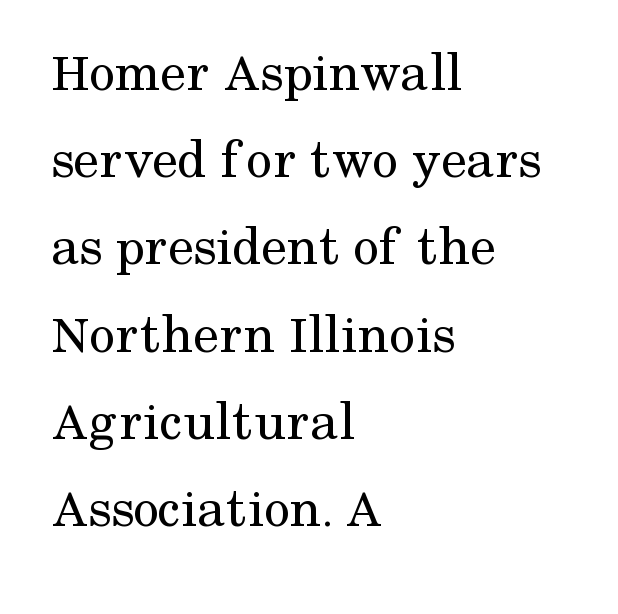
Every stem runs plumb, perpendicular to the baseline. Compared with a centered layout, this one pins lines to the left instead. The cut favours lightness, reaching ordinary text weight at its darkest. These lines are rendered in a variable-pitch font.
